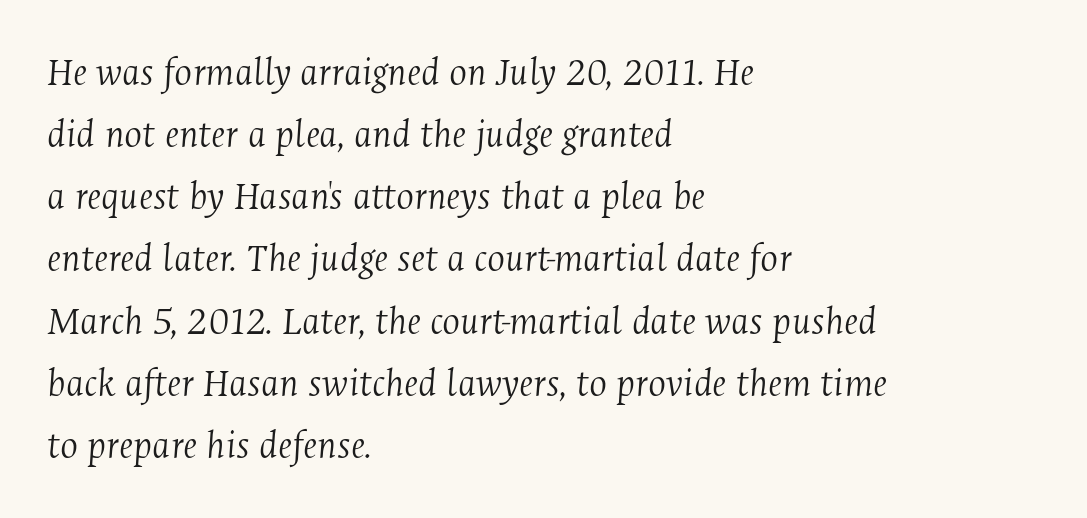
Q: Is the text bold? A: No.
Q: Is the text italic (slanted)? A: Yes, it leans right by about 4 degrees.
Q: Is the typeface a serif or a sans-serif typeface? A: Serif.
Q: Is the text underlined? A: No.
Q: How is the paragraph aligned? A: Left-aligned.
Q: Is the spacing between letters normal or unusually wide? A: Normal.
Q: Is the spacing between lines tight, normal or loose? A: Normal.
Q: Width (condensed, normal, or wide)? A: Condensed.
Q: Stroke contrast? A: Medium.
Q: x-height? A: Medium.
Q: Monospaced? A: No.
